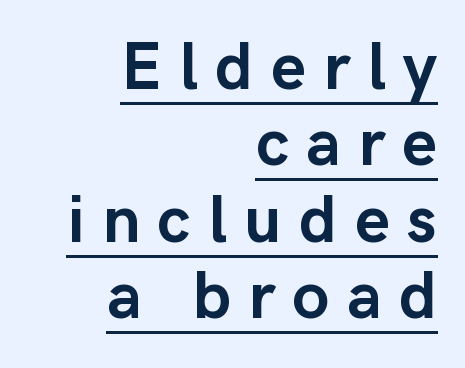
Pretty heavy lettering here — definitely bold. The rendering inserts visible extra space after every character. Compared with typical paragraphs, the rows here are closer together. Check the space under the baseline: a stroke is drawn there. Do the characters align in a grid? No, the font is proportional. A typesetter would label this face a sans.
